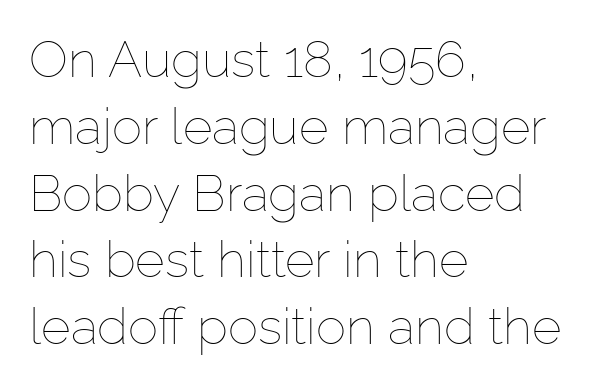
{"italic": "no", "bold": "no", "weight": "thin", "width": "normal", "stroke_contrast": "low", "x_height": "medium", "monospaced": "no", "underline": "no", "align": "left", "line_spacing": "normal", "line_spacing_ratio": 1.31, "letter_spacing": "normal", "letter_spacing_em": 0.0, "glyph_px": 51}
